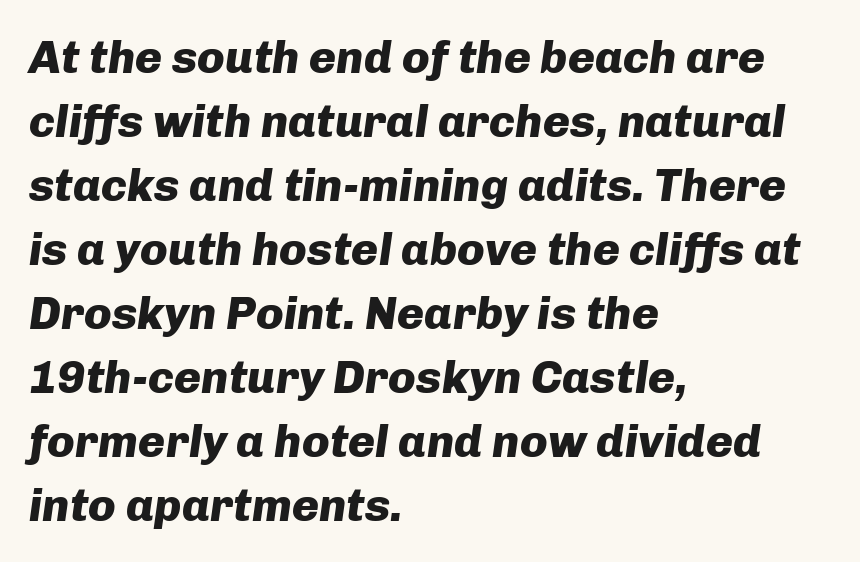
Q: Is the text bold? A: Yes.
Q: Is the text italic (slanted)? A: Yes, it leans right by about 8 degrees.
Q: Is the text underlined? A: No.
Q: How is the paragraph aligned? A: Left-aligned.
Q: Is the spacing between letters normal or unusually wide? A: Normal.
Q: Is the spacing between lines tight, normal or loose? A: Normal.
Q: Width (condensed, normal, or wide)? A: Normal.
Q: Stroke contrast? A: Low.
Q: x-height? A: Medium.
Q: Monospaced? A: No.
